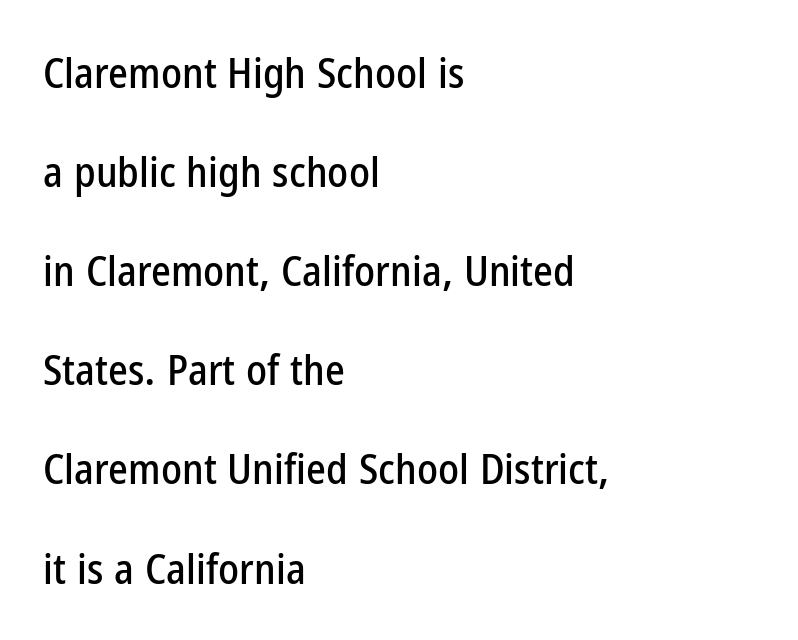
Does the copy run flush right? No — it runs flush left. Each letter keeps its own natural width here, so spacing adapts to shape. Beneath every word, the page is bare. This sample uses plain, unmodified letter spacing. The font family rendered here belongs to the sans-serif group. When letters stand straight like this, we call the style roman or upright.
